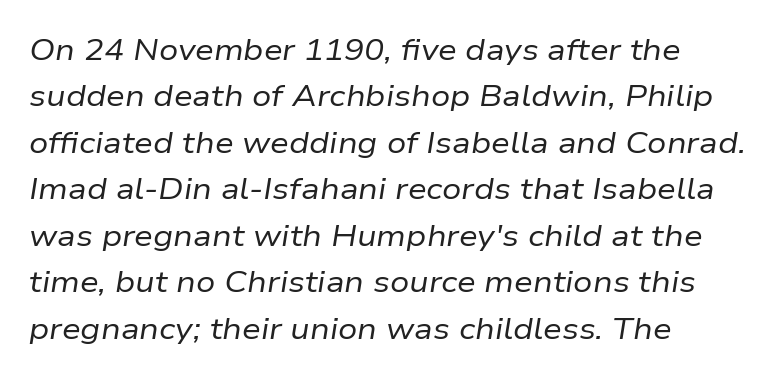
One glance says typical: line gaps are just what's usual. Stroke mass is kept to a normal reading level or below. The face used here is rendered with its standard letterfit. The strip under each line holds only bare page.
